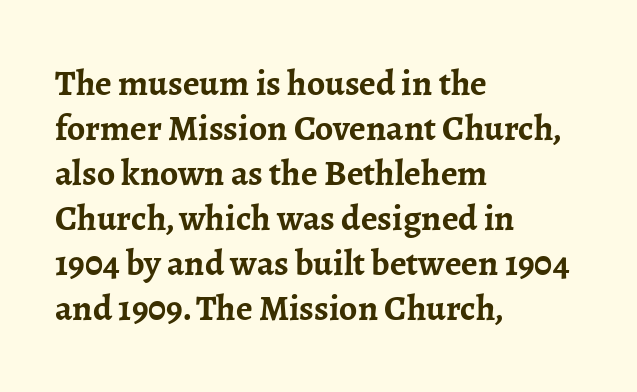
{"serif": "yes", "italic": "no", "bold": "yes", "weight": "semibold", "width": "normal", "stroke_contrast": "low", "x_height": "medium", "monospaced": "no", "underline": "no", "align": "left", "line_spacing": "normal", "line_spacing_ratio": 1.25, "letter_spacing": "normal", "letter_spacing_em": 0.0, "glyph_px": 36}
